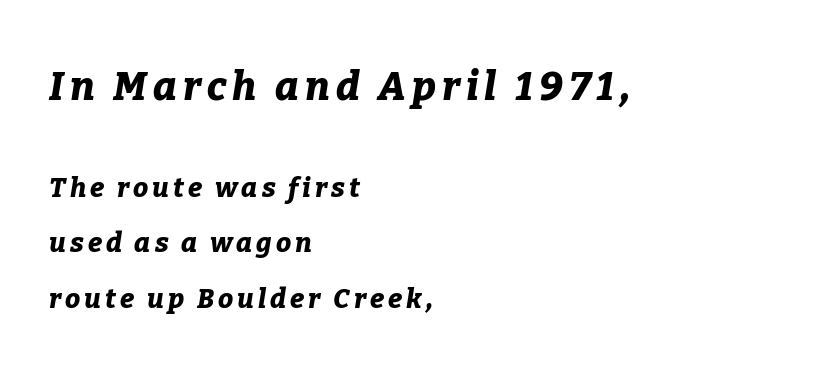
The image shows 40 px bold type, italic (leaning right); set left-aligned, loose line spacing (2.05x), not underlined; the first (top) block is 1.48x larger; low stroke contrast and a medium x-height.
